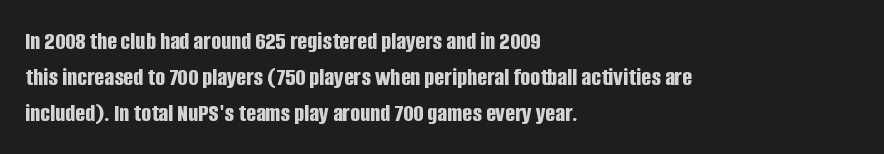
The image shows 26 px bold type, upright; set left-aligned, normal line spacing (1.38x), normal letter spacing, not underlined.
